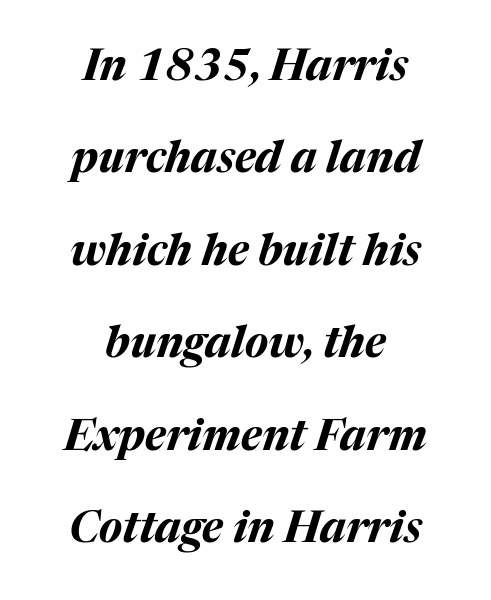
{"italic": "yes", "lean": "right", "slant_degrees": 17, "bold": "yes", "weight": "bold", "width": "normal", "stroke_contrast": "medium", "x_height": "medium", "monospaced": "no", "underline": "no", "align": "center", "line_spacing": "loose", "line_spacing_ratio": 2.15, "letter_spacing": "normal", "letter_spacing_em": 0.0, "glyph_px": 43}
